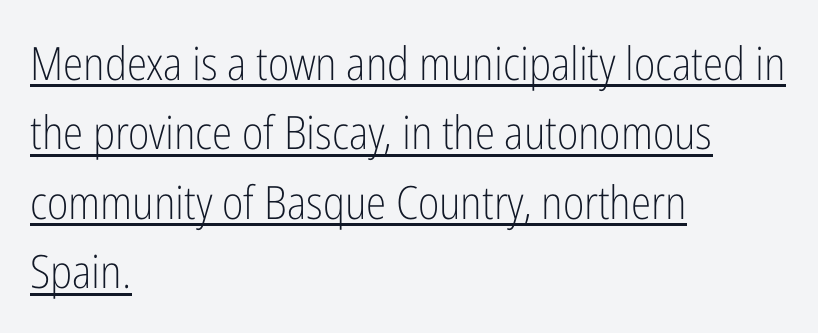
{"serif": "no", "italic": "no", "bold": "no", "weight": "light", "width": "condensed", "stroke_contrast": "low", "x_height": "medium", "monospaced": "no", "underline": "yes", "align": "left", "line_spacing": "normal", "line_spacing_ratio": 1.51, "letter_spacing": "normal", "letter_spacing_em": 0.0, "glyph_px": 46}
